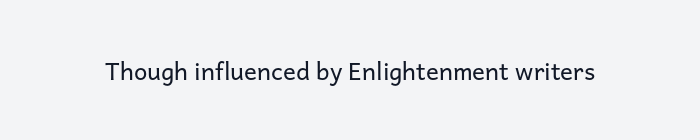
Q: Is the text bold? A: No.
Q: Is the text italic (slanted)? A: No, it is upright.
Q: Is the text underlined? A: No.
Q: Is the spacing between letters normal or unusually wide? A: Normal.
